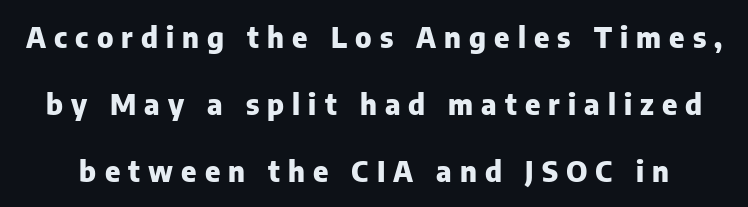
The image shows 29 px heavy sans-serif type, upright; set loose line spacing (2.31x), unusually wide letter spacing (+0.28 em), not underlined; low stroke contrast and a medium x-height.
